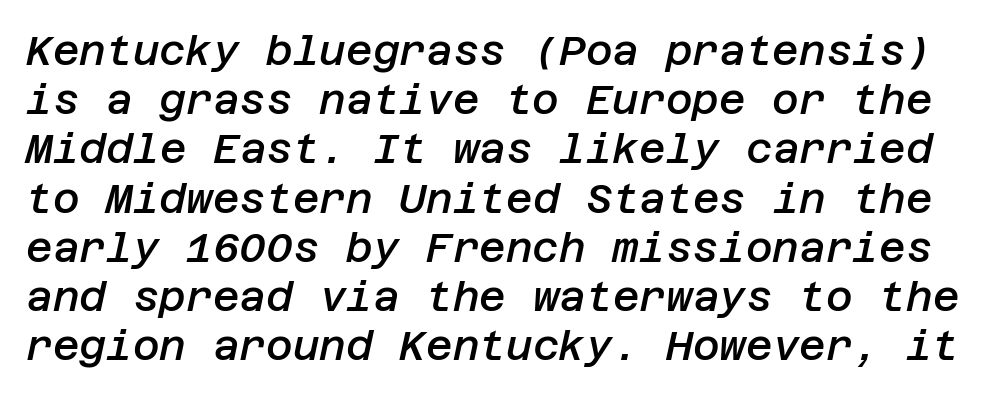
The horizontal fit of the characters is conventional and even. The rendering applies a slant to the glyphs. Firm but not heavy-handed strokes: this text is semibold. This rendering features lettering with no underline.
